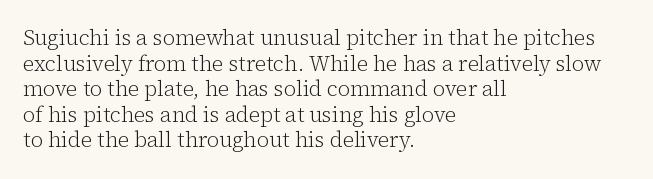
Does extra space separate the letters? No, they use regular spacing. The passage is arranged the way most books set body copy — flush left. The area under the type is left untouched. The face looks like a standard text weight, possibly lighter. Notice how the stems are strictly vertical — no italics here.
